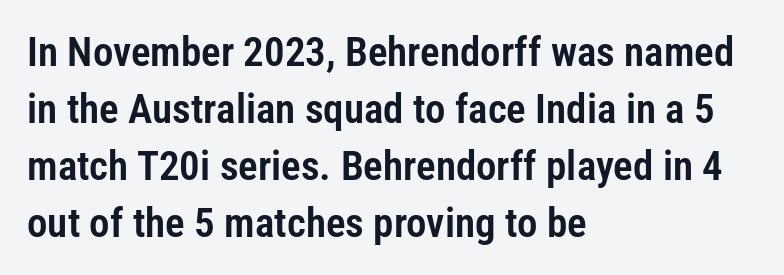
{"serif": "no", "italic": "no", "width": "condensed", "stroke_contrast": "low", "x_height": "medium", "monospaced": "no", "underline": "no", "align": "left", "line_spacing": "normal", "line_spacing_ratio": 1.39, "letter_spacing": "normal", "letter_spacing_em": 0.0, "glyph_px": 41}
